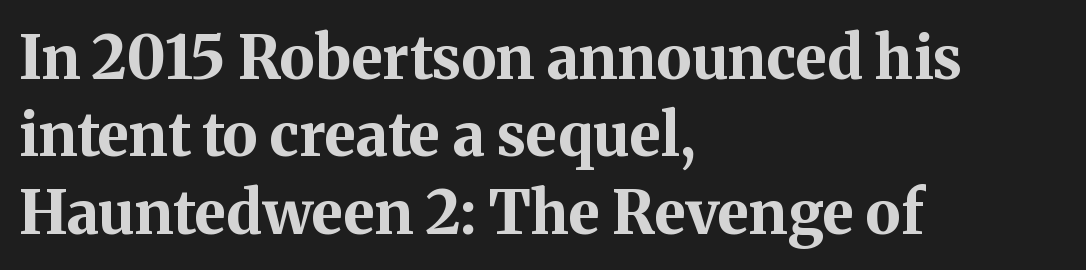
{"serif": "yes", "italic": "no", "bold": "yes", "weight": "bold", "width": "normal", "stroke_contrast": "medium", "x_height": "medium", "monospaced": "no", "underline": "no", "align": "left", "line_spacing": "normal", "line_spacing_ratio": 1.29, "letter_spacing": "normal", "letter_spacing_em": 0.0, "glyph_px": 60}
